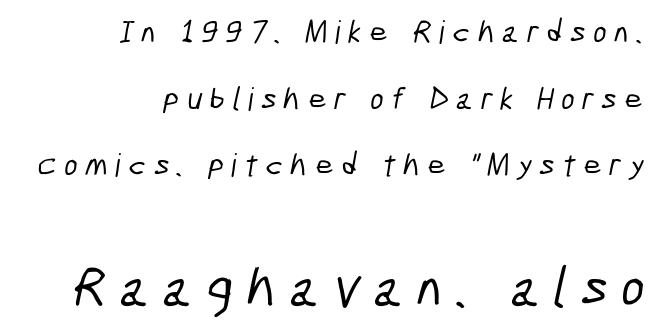
Q: Is the typeface a serif or a sans-serif typeface? A: Sans-serif.
Q: Is the text underlined? A: No.
Q: How is the paragraph aligned? A: Right-aligned.
Q: Is the spacing between letters normal or unusually wide? A: Unusually wide.
Q: Is the spacing between lines tight, normal or loose? A: Loose.
Q: Which block of text is set in a larger size, the first (top) or the second (bottom)? A: The second (bottom) one.
Q: Width (condensed, normal, or wide)? A: Condensed.
Q: Stroke contrast? A: Low.
Q: x-height? A: Medium.
Q: Monospaced? A: No.
